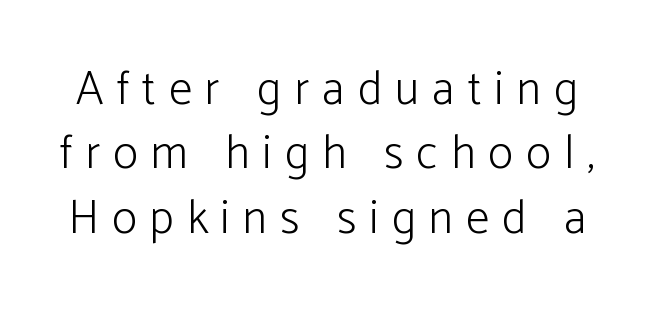
Italic? Not at all — the glyphs are vertical. Compared with typical paragraphs, the rows here are spaced about the same. Descenders hang freely into open space. Spacing verdict: proportional, widths tailored to each character. Weight: in the light-to-regular range.
